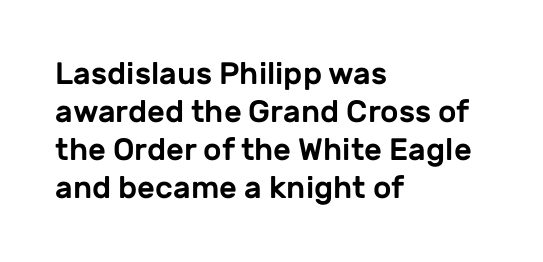
{"serif": "no", "italic": "no", "width": "normal", "stroke_contrast": "low", "x_height": "medium", "monospaced": "no", "underline": "no", "align": "left", "line_spacing_ratio": 1.23, "letter_spacing": "normal", "letter_spacing_em": 0.0, "glyph_px": 31}
